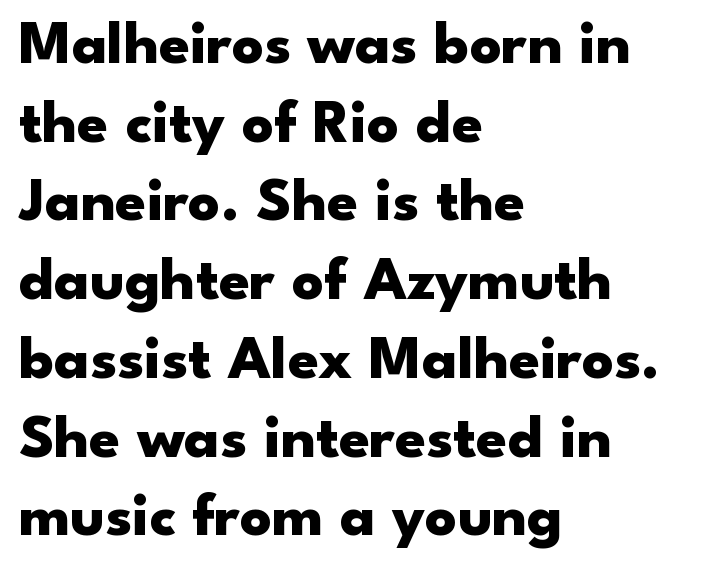
The image shows 62 px heavy, wide sans-serif type, upright; set left-aligned, normal line spacing (1.27x), normal letter spacing, not underlined; low stroke contrast and a small x-height.
